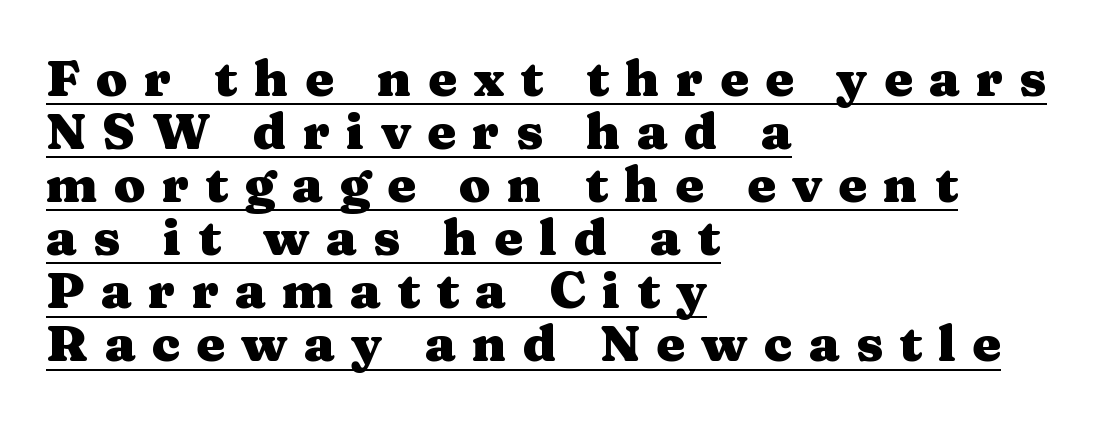
Q: Is the text bold? A: Yes.
Q: Is the text italic (slanted)? A: No, it is upright.
Q: Is the typeface a serif or a sans-serif typeface? A: Serif.
Q: Is the text underlined? A: Yes.
Q: How is the paragraph aligned? A: Left-aligned.
Q: Is the spacing between letters normal or unusually wide? A: Unusually wide.
Q: Is the spacing between lines tight, normal or loose? A: Tight.
Q: Width (condensed, normal, or wide)? A: Wide.
Q: Stroke contrast? A: Medium.
Q: x-height? A: Medium.
Q: Monospaced? A: No.
